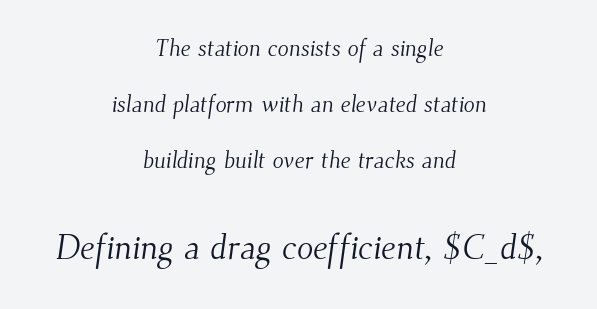
Q: Is the text bold? A: No.
Q: Is the typeface a serif or a sans-serif typeface? A: Serif.
Q: Is the text underlined? A: No.
Q: How is the paragraph aligned? A: Centered.
Q: Is the spacing between letters normal or unusually wide? A: Normal.
Q: Is the spacing between lines tight, normal or loose? A: Loose.
Q: Which block of text is set in a larger size, the first (top) or the second (bottom)? A: The second (bottom) one.
Q: Width (condensed, normal, or wide)? A: Normal.
Q: Stroke contrast? A: Medium.
Q: x-height? A: Small.
Q: Monospaced? A: No.
